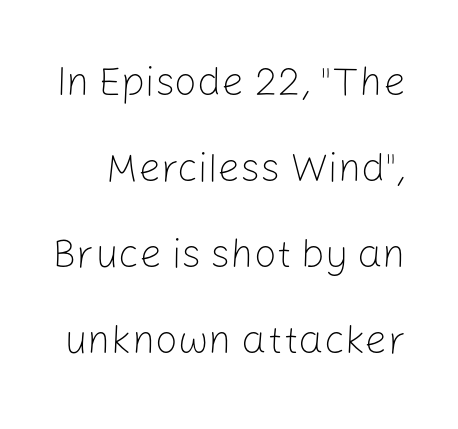
The image shows 40 px light sans-serif type, upright; set loose line spacing (2.15x), normal letter spacing, not underlined; low stroke contrast and a medium x-height.
